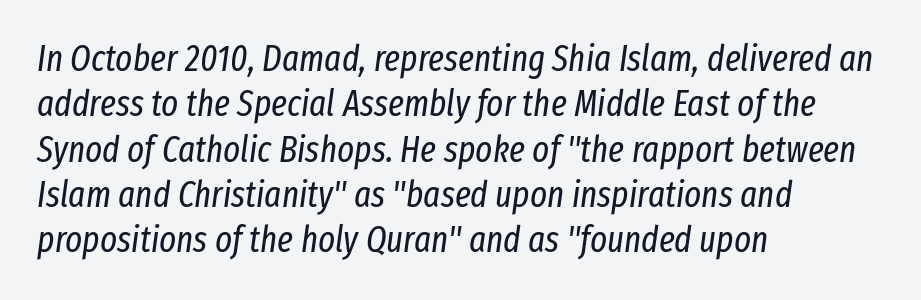
Q: Is the text bold? A: No.
Q: Is the text italic (slanted)? A: Yes, it leans right by about 8 degrees.
Q: Is the text underlined? A: No.
Q: How is the paragraph aligned? A: Left-aligned.
Q: Is the spacing between letters normal or unusually wide? A: Normal.
Q: Is the spacing between lines tight, normal or loose? A: Normal.
Q: Width (condensed, normal, or wide)? A: Condensed.
Q: Stroke contrast? A: Low.
Q: x-height? A: Medium.
Q: Monospaced? A: No.
